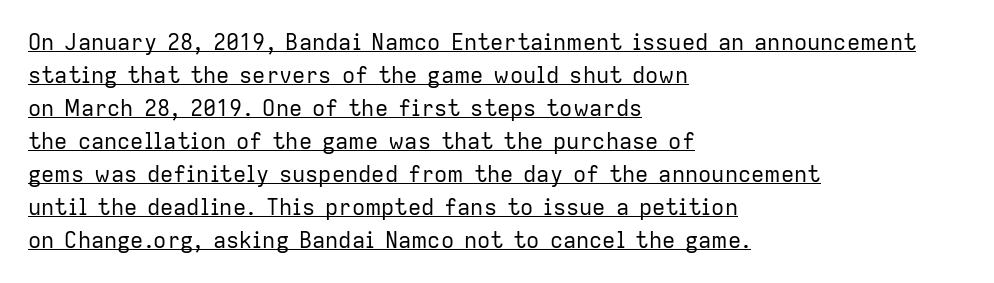
Does the leading feel generous? No, just average. Is this a heavy cut? Hardly; it is regular or lighter. Default kerning and tracking; the words read as compact shapes. Is there any slant? The stems are plumb.
